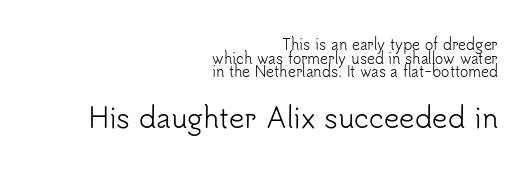
{"italic": "no", "bold": "no", "underline": "no", "align": "right", "line_spacing": "tight", "line_spacing_ratio": 0.98, "letter_spacing": "normal", "letter_spacing_em": 0.0, "larger_block": "second", "size_ratio": 1.93, "glyph_px": 27}
